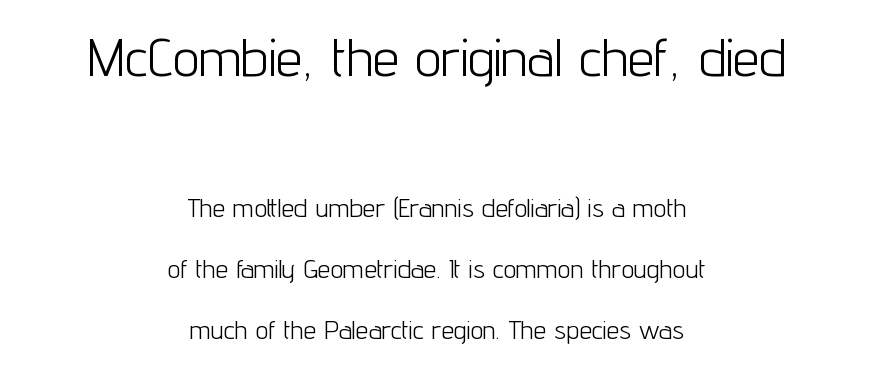
Q: Is the text bold? A: No.
Q: Is the text italic (slanted)? A: No, it is upright.
Q: Is the typeface a serif or a sans-serif typeface? A: Sans-serif.
Q: Is the text underlined? A: No.
Q: How is the paragraph aligned? A: Centered.
Q: Is the spacing between letters normal or unusually wide? A: Normal.
Q: Is the spacing between lines tight, normal or loose? A: Loose.
Q: Which block of text is set in a larger size, the first (top) or the second (bottom)? A: The first (top) one.
Q: Width (condensed, normal, or wide)? A: Condensed.
Q: Stroke contrast? A: Low.
Q: x-height? A: Medium.
Q: Monospaced? A: No.
